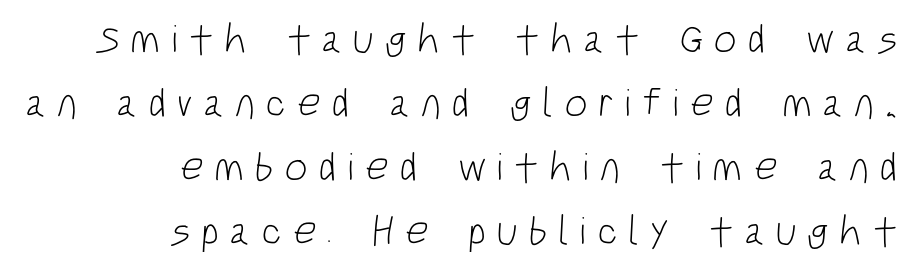
The image shows 41 px light, condensed sans-serif type; set right-aligned, normal line spacing (1.56x), unusually wide letter spacing (+0.26 em), not underlined; low stroke contrast and a large x-height.
